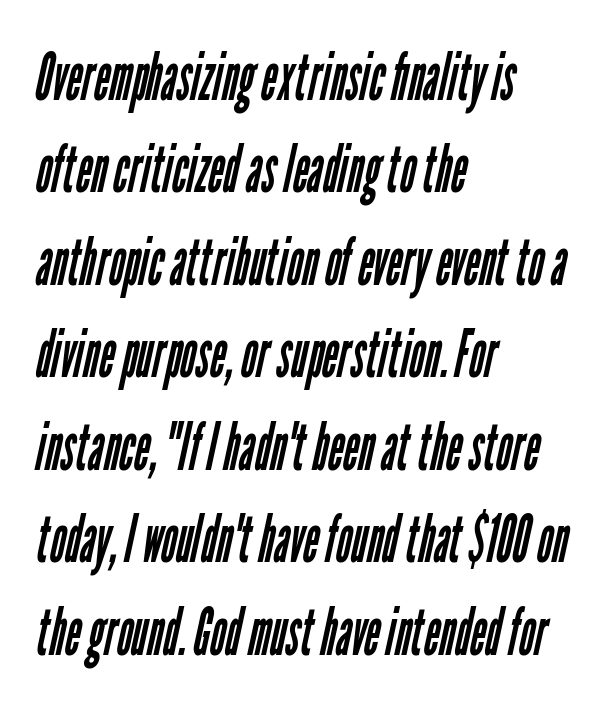
Q: Is the text bold? A: No.
Q: Is the typeface a serif or a sans-serif typeface? A: Sans-serif.
Q: Is the text underlined? A: No.
Q: How is the paragraph aligned? A: Left-aligned.
Q: Is the spacing between letters normal or unusually wide? A: Normal.
Q: Is the spacing between lines tight, normal or loose? A: Normal.
Q: Width (condensed, normal, or wide)? A: Condensed.
Q: Stroke contrast? A: Low.
Q: x-height? A: Medium.
Q: Monospaced? A: No.
